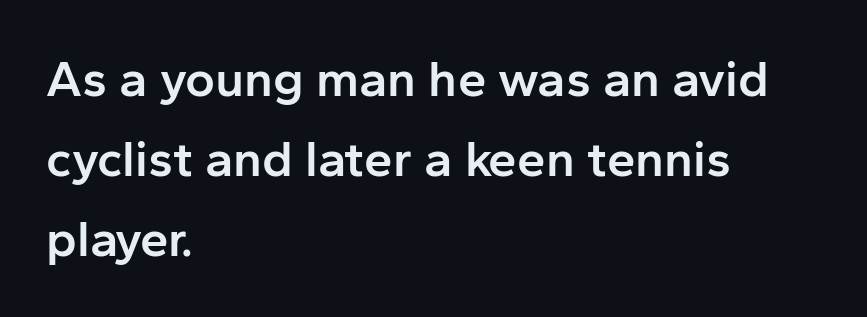
Look at the tracking — it's just the regular setting, nothing added. A sans-serif font was chosen for this passage. Caption: multi-line text, flush left, ragged right. Upright lettering throughout. The strip under each line holds only bare page.
